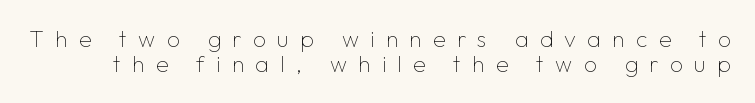
The font's upright variant was chosen for this text. Words appear elongated and porous because spacing is wide. The words here are not underlined. No heavy texture on the line: the type isn't bold. This block would grow much taller if given ordinary leading; it's compressed now.
